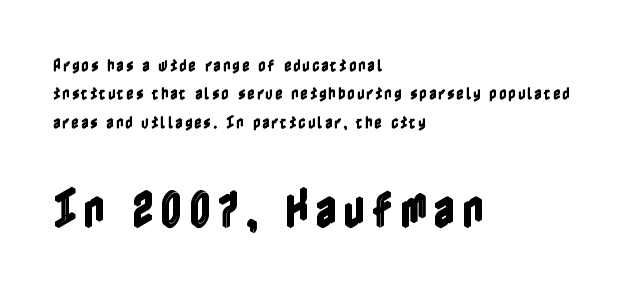
Q: Is the text italic (slanted)? A: No, it is upright.
Q: Is the text underlined? A: No.
Q: How is the paragraph aligned? A: Left-aligned.
Q: Is the spacing between lines tight, normal or loose? A: Loose.
Q: Which block of text is set in a larger size, the first (top) or the second (bottom)? A: The second (bottom) one.
Q: Width (condensed, normal, or wide)? A: Condensed.
Q: x-height? A: Medium.
